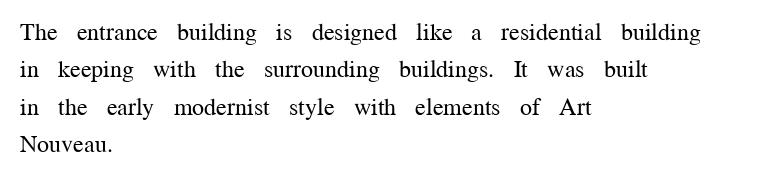
Evenly set lines give the paragraph a standard silhouette. Here the glyphs are tracked normally, forming tight word shapes. Rule under the text: the space is simply empty. Italic? Not at all — the glyphs are vertical. These glyphs show unthickened strokes, regular width or finer.
